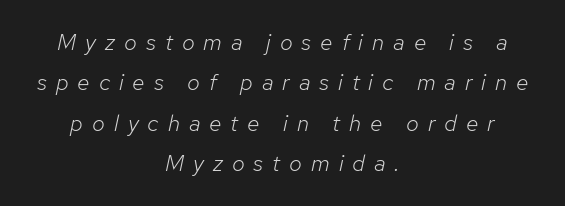
{"italic": "yes", "lean": "right", "slant_degrees": 12, "bold": "no", "underline": "no", "align": "center", "line_spacing_ratio": 1.76, "letter_spacing": "wide", "letter_spacing_em": 0.39, "glyph_px": 23}
